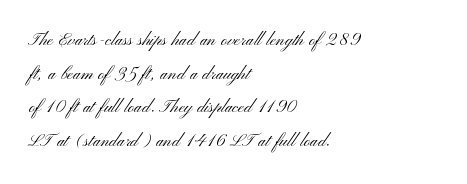
{"bold": "no", "underline": "no", "align": "left", "line_spacing": "normal", "line_spacing_ratio": 1.53, "letter_spacing": "normal", "letter_spacing_em": 0.0, "glyph_px": 22}
